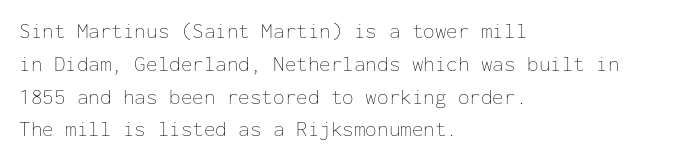
{"italic": "no", "bold": "no", "underline": "no", "align": "left", "line_spacing": "normal", "line_spacing_ratio": 1.56, "letter_spacing": "normal", "letter_spacing_em": 0.0, "glyph_px": 21}
